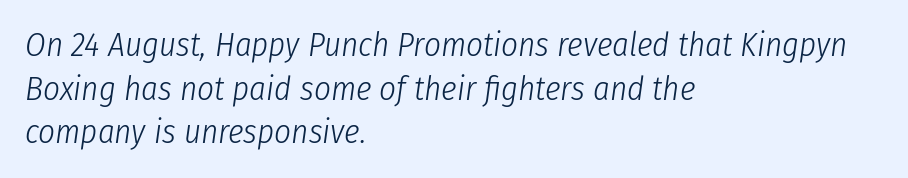
The image shows 33 px light, condensed type, italic (leaning right); set left-aligned, normal line spacing (1.32x), normal letter spacing, not underlined; low stroke contrast and a medium x-height.
